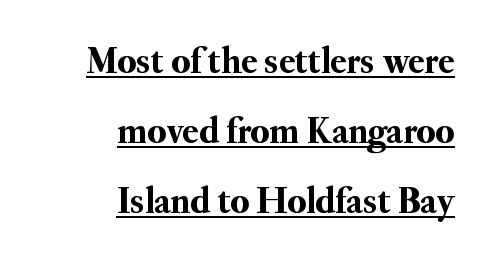
The image shows 37 px serif type, upright; set right-aligned, line spacing 1.89x, normal letter spacing, underlined; medium stroke contrast and a small x-height.
